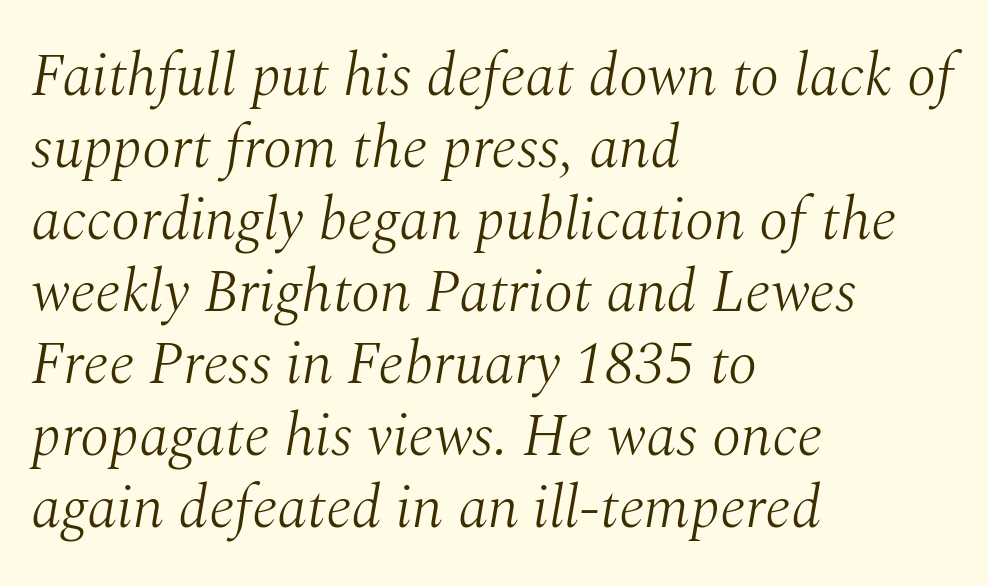
{"serif": "yes", "italic": "yes", "lean": "right", "slant_degrees": 10, "bold": "no", "weight": "light", "width": "normal", "stroke_contrast": "medium", "x_height": "medium", "monospaced": "no", "underline": "no", "align": "left", "line_spacing_ratio": 1.2, "letter_spacing": "normal", "letter_spacing_em": 0.0, "glyph_px": 60}
